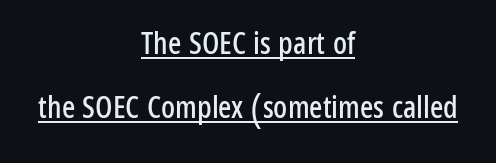
Do the characters align in a grid? No, the font is proportional. The letters sit at their default tracking, neither squeezed nor spread. The rendering shows plain stroke endings on the letterforms — a sans-serif design. Underlined type. Layout note: lines centered. Reading down the column, the eye jumps a long way to each next line.
